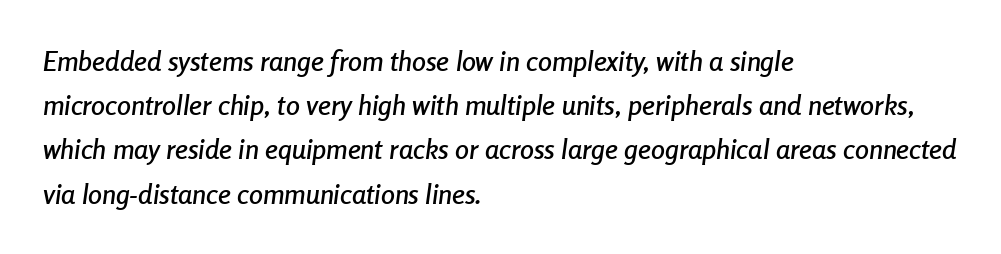
Looking at the ascenders, they clearly lean. Any mark beneath the type? The region is blank. A typesetter would call this proportional, since set widths differ per character. The gaps between neighbouring characters are ordinary and unremarkable.
